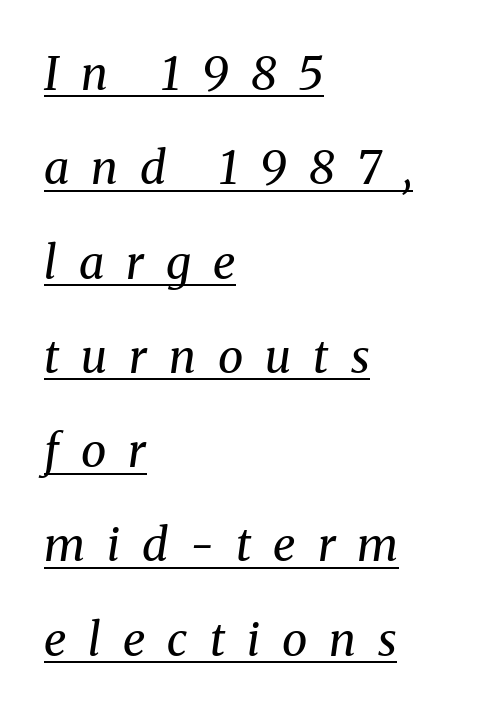
The image shows 46 px regular-weight serif type, italic (leaning right); set left-aligned, loose line spacing (2.05x), unusually wide letter spacing (+0.48 em), underlined; medium stroke contrast and a medium x-height.
